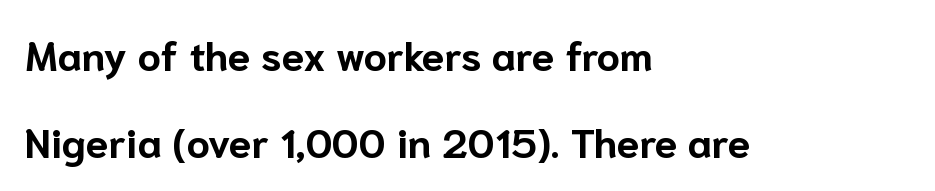
{"serif": "no", "italic": "no", "bold": "yes", "weight": "bold", "width": "normal", "stroke_contrast": "low", "x_height": "medium", "monospaced": "no", "underline": "no", "align": "left", "line_spacing": "loose", "line_spacing_ratio": 2.12, "letter_spacing": "normal", "letter_spacing_em": 0.0, "glyph_px": 41}
